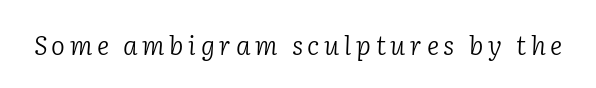
The image shows 26 px text type, italic (leaning right); set not underlined.
